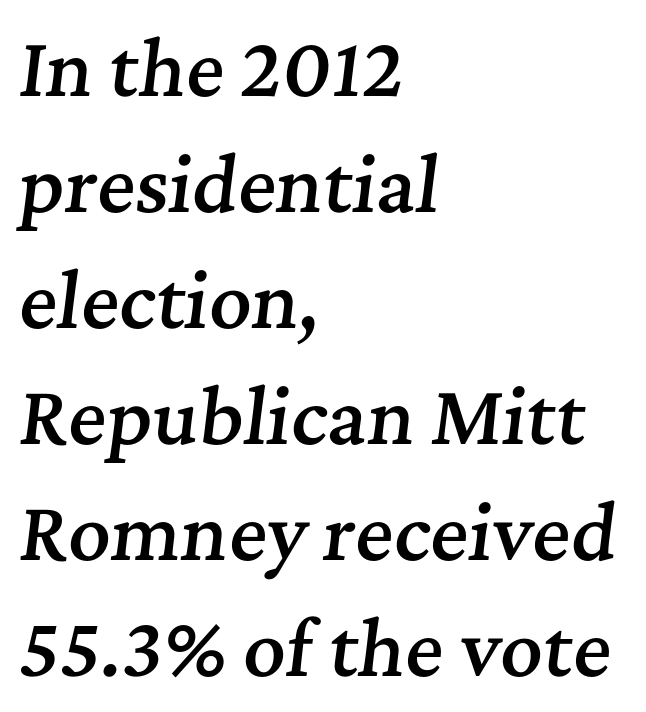
The font's italic variant was chosen for this text. The strip under each line holds only bare page. Note the varied advance widths — an 'i' is clearly narrower than an 'm'. Successive baselines arrive at the customary interval. A typesetter would label this face a serif. Where is the straight margin? On the left.
